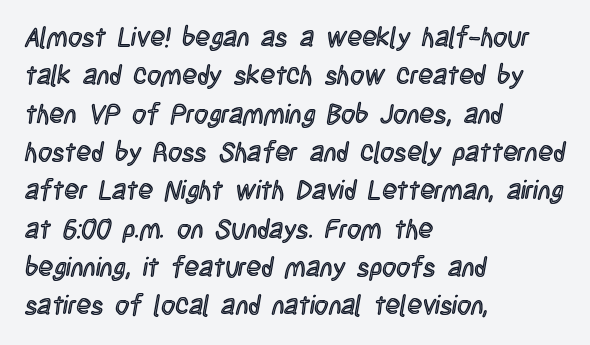
Compared with typical paragraphs, the rows here are spaced about the same. Inter-character spacing is left at the font's built-in metrics. The space beneath each line is pristine and unruled. The compositor pushed each line to the left boundary.
